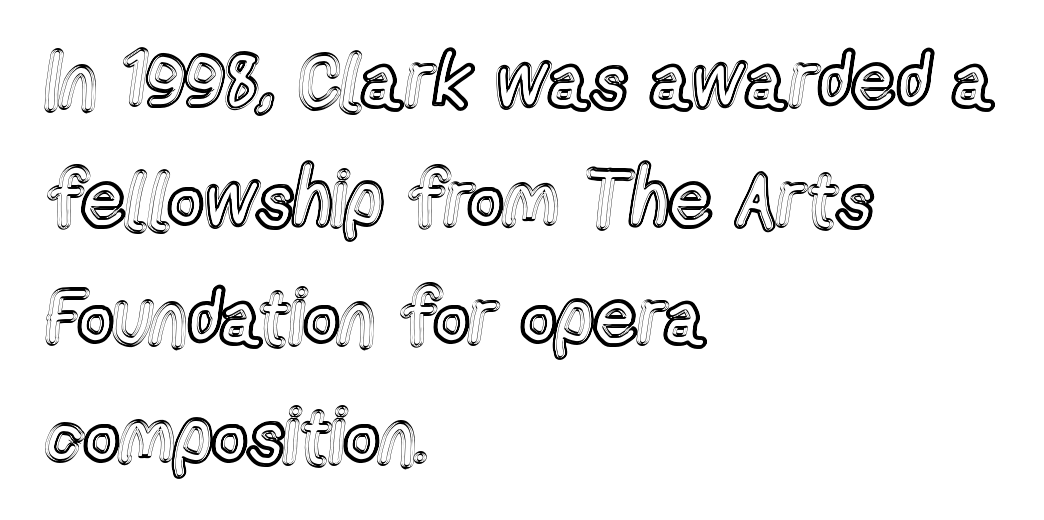
This sample has the flowing, uneven cadence of proportional lettering. A typesetter would call this zero additional tracking. These lines sit exactly where default settings would place them.
